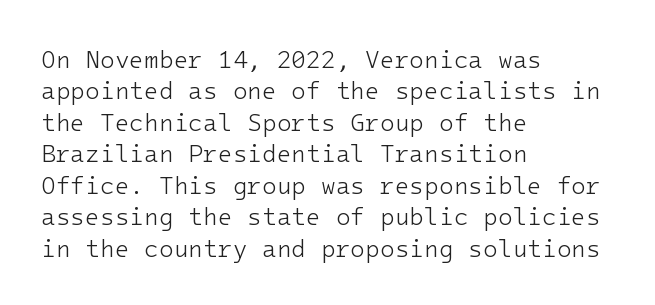
Q: Is the text bold? A: No.
Q: Is the text italic (slanted)? A: No, it is upright.
Q: Is the text underlined? A: No.
Q: How is the paragraph aligned? A: Left-aligned.
Q: Is the spacing between letters normal or unusually wide? A: Normal.
Q: Is the spacing between lines tight, normal or loose? A: Normal.
